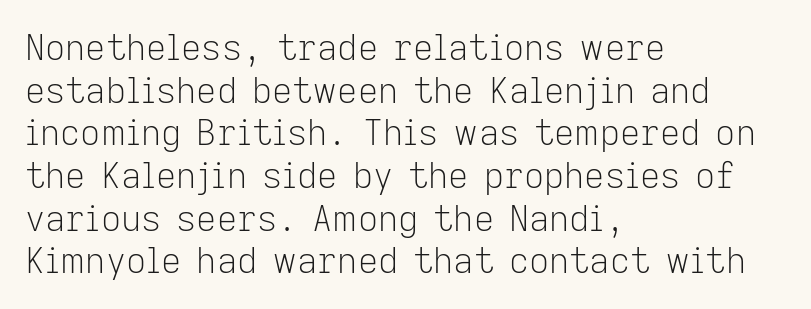
The image shows 35 px light sans-serif type, upright; set left-aligned, line spacing 1.22x, normal letter spacing, not underlined; low stroke contrast and a medium x-height.
